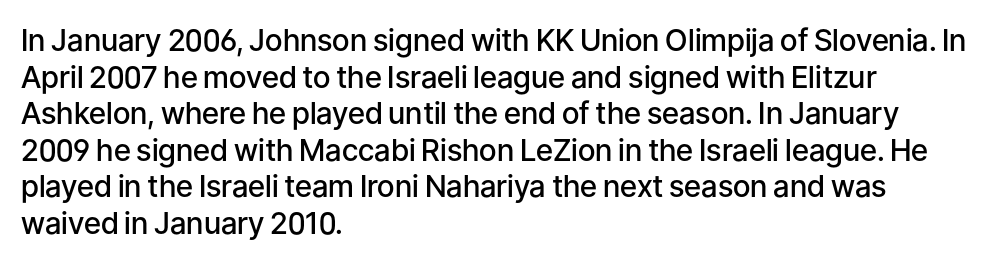
Q: Is the text bold? A: Semi-bold.
Q: Is the text italic (slanted)? A: No, it is upright.
Q: Is the typeface a serif or a sans-serif typeface? A: Sans-serif.
Q: Is the text underlined? A: No.
Q: How is the paragraph aligned? A: Left-aligned.
Q: Is the spacing between letters normal or unusually wide? A: Normal.
Q: Width (condensed, normal, or wide)? A: Normal.
Q: Stroke contrast? A: Low.
Q: x-height? A: Medium.
Q: Monospaced? A: No.
